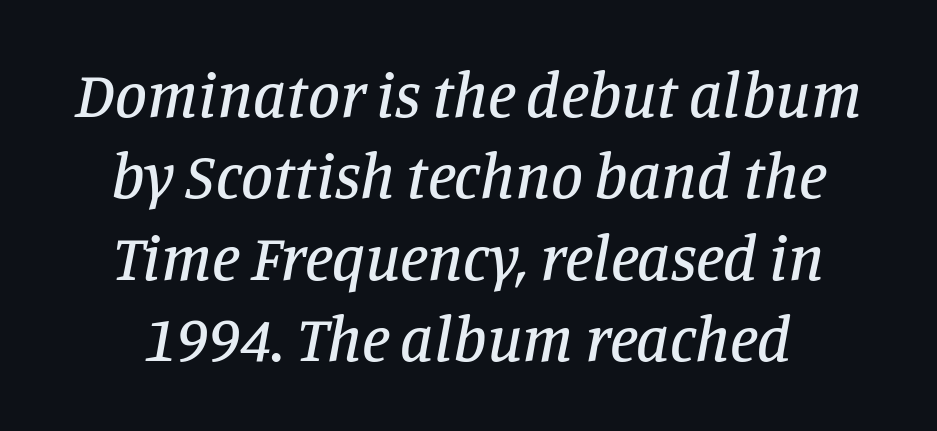
Q: Is the text italic (slanted)? A: Yes, it leans right by about 11 degrees.
Q: Is the typeface a serif or a sans-serif typeface? A: Serif.
Q: Is the text underlined? A: No.
Q: Is the spacing between letters normal or unusually wide? A: Normal.
Q: Is the spacing between lines tight, normal or loose? A: Normal.
Q: Width (condensed, normal, or wide)? A: Normal.
Q: Stroke contrast? A: Low.
Q: x-height? A: Large.
Q: Monospaced? A: No.
